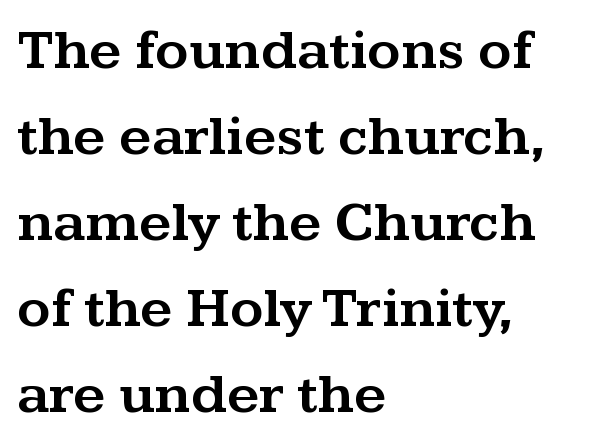
Q: Is the text italic (slanted)? A: No, it is upright.
Q: Is the typeface a serif or a sans-serif typeface? A: Serif.
Q: Is the text underlined? A: No.
Q: How is the paragraph aligned? A: Left-aligned.
Q: Is the spacing between letters normal or unusually wide? A: Normal.
Q: Is the spacing between lines tight, normal or loose? A: Normal.
Q: Width (condensed, normal, or wide)? A: Wide.
Q: Stroke contrast? A: Medium.
Q: x-height? A: Medium.
Q: Monospaced? A: No.
